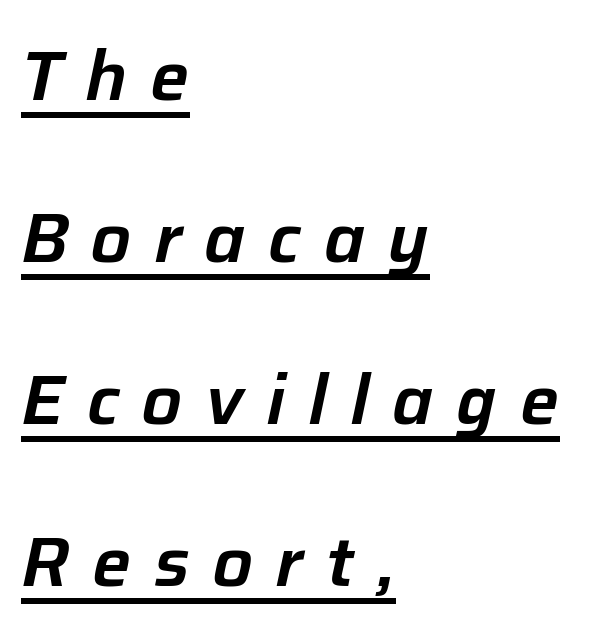
The image shows 69 px text type, italic (leaning right); set left-aligned, loose line spacing (2.35x), unusually wide letter spacing (+0.33 em), underlined; low stroke contrast and a medium x-height.
